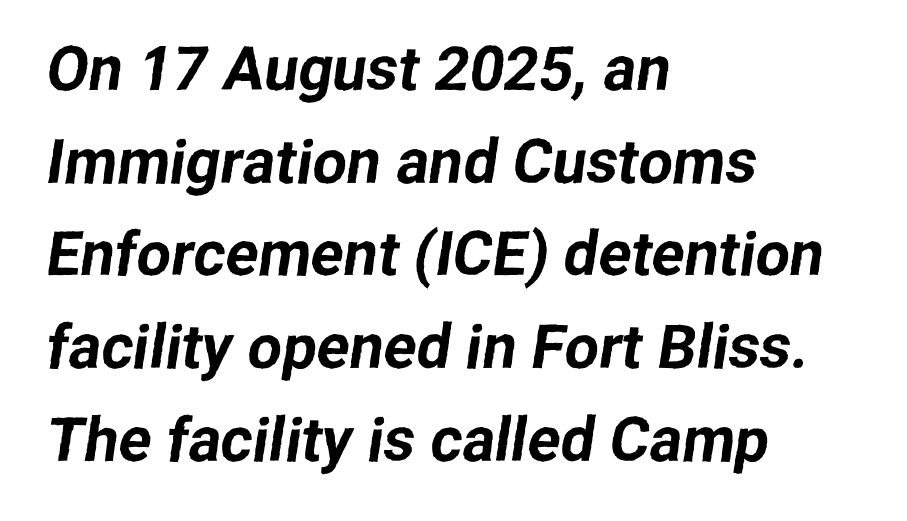
The image shows 61 px sans-serif type; set left-aligned, normal line spacing (1.52x), normal letter spacing, not underlined; low stroke contrast and a medium x-height.
